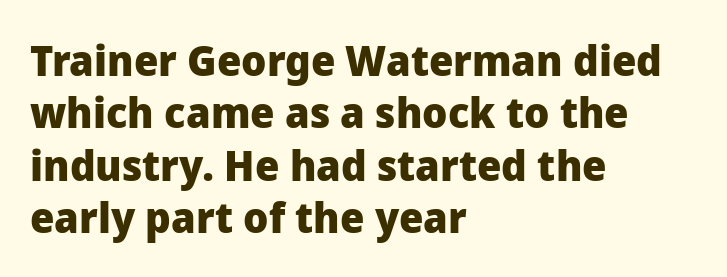
The image shows 43 px heavy sans-serif type, upright; set left-aligned, line spacing 1.22x, normal letter spacing, not underlined; low stroke contrast and a medium x-height.
